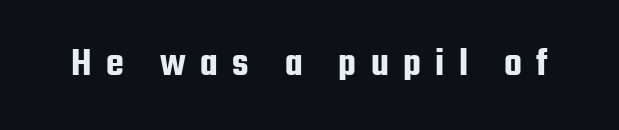
Q: Is the text italic (slanted)? A: No, it is upright.
Q: Is the typeface a serif or a sans-serif typeface? A: Sans-serif.
Q: Is the text underlined? A: No.
Q: Is the spacing between letters normal or unusually wide? A: Unusually wide.
Q: Width (condensed, normal, or wide)? A: Condensed.
Q: Stroke contrast? A: Low.
Q: x-height? A: Medium.
Q: Monospaced? A: No.
